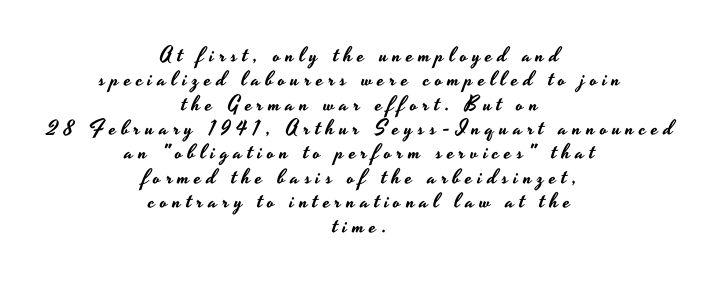
{"underline": "no", "align": "center", "line_spacing_ratio": 1.16, "letter_spacing": "wide", "letter_spacing_em": 0.25, "glyph_px": 21}
